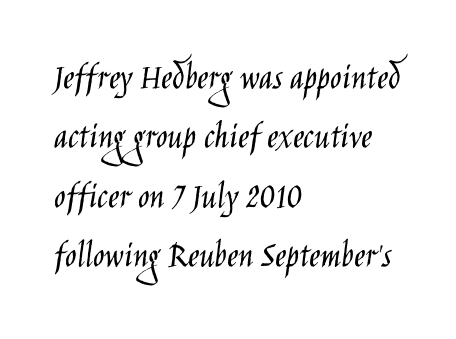
{"serif": "no", "bold": "no", "weight": "light", "width": "condensed", "stroke_contrast": "low", "x_height": "large", "monospaced": "no", "underline": "no", "align": "left", "line_spacing": "normal", "line_spacing_ratio": 1.56, "letter_spacing": "normal", "letter_spacing_em": 0.0, "glyph_px": 38}
